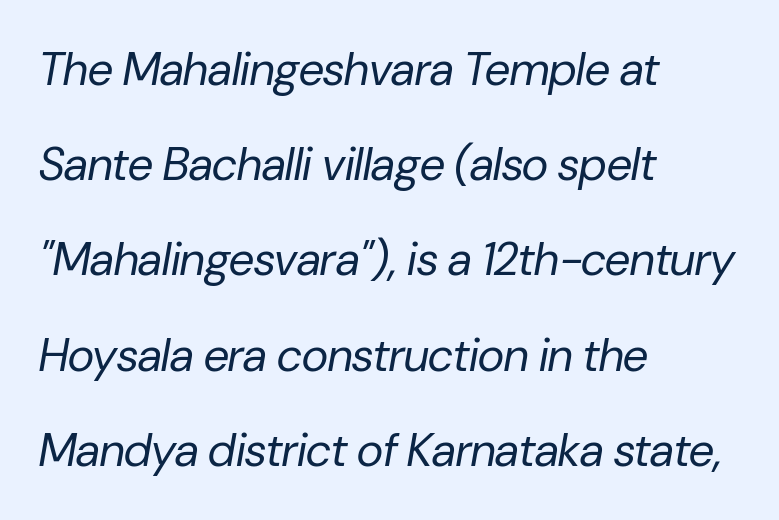
Posture: slanted. The area under the type is left untouched. Weight: regular or lighter. A typesetter would call this leading open, well beyond the default.
